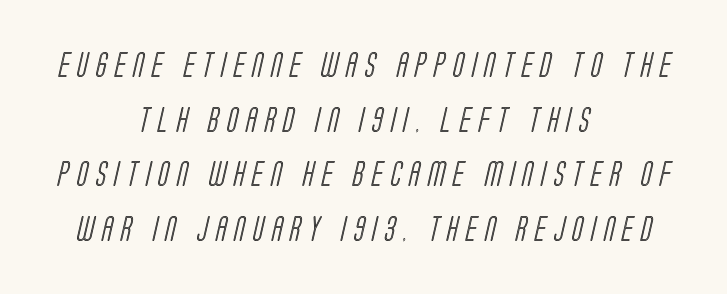
The image shows 25 px text type; set centered, loose line spacing (2.19x), unusually wide letter spacing (+0.32 em), not underlined.
